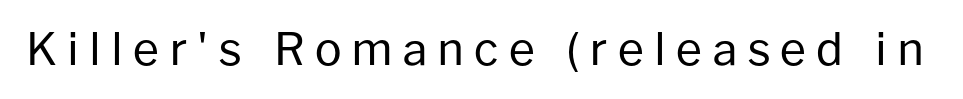
{"serif": "no", "italic": "no", "bold": "no", "weight": "regular", "width": "normal", "stroke_contrast": "low", "x_height": "medium", "monospaced": "no", "underline": "no", "letter_spacing": "wide", "letter_spacing_em": 0.22, "glyph_px": 45}
